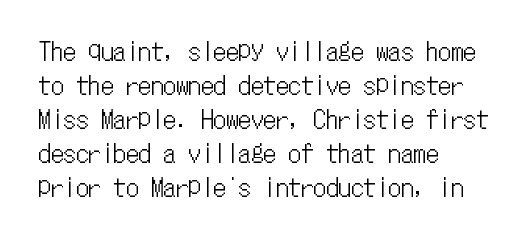
These lines were composed using upright roman letters. Line beginnings align vertically; line endings do not. Quick note: underline off. Nobody touched the tracking dial on this one. Leading matches the norm, producing a regular column.
